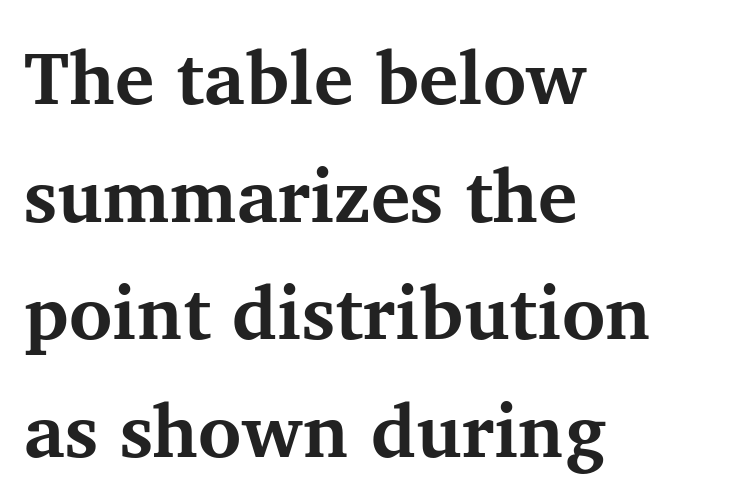
A full-strength bold gives these letters their thick strokes. Clear beneath every line of the passage. All the whitespace from short lines collects on the right. Tall strokes in this sample are plumb rather than angled. Do the characters align in a grid? No, the font is proportional. Serif or sans? Serif — the stroke terminals have little feet.
